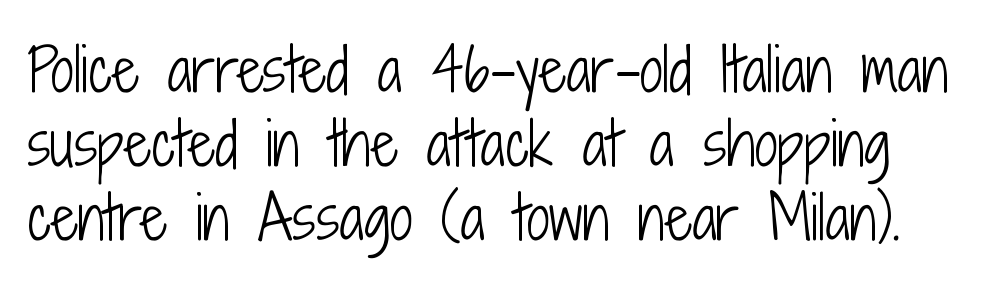
{"serif": "no", "italic": "no", "bold": "no", "weight": "light", "width": "condensed", "stroke_contrast": "low", "x_height": "medium", "monospaced": "no", "underline": "no", "line_spacing": "normal", "line_spacing_ratio": 1.28, "letter_spacing": "normal", "letter_spacing_em": 0.0, "glyph_px": 58}
